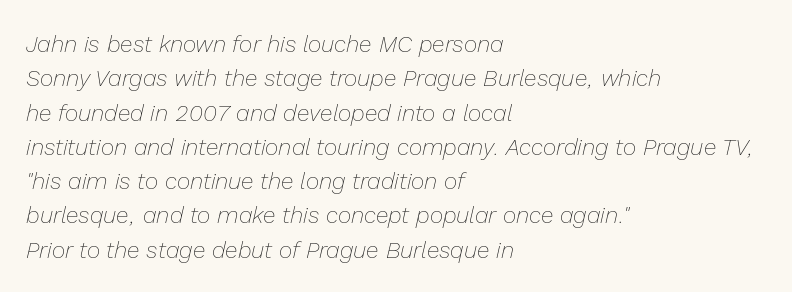
{"italic": "yes", "lean": "right", "slant_degrees": 13, "bold": "no", "underline": "no", "align": "left", "line_spacing": "normal", "line_spacing_ratio": 1.49, "letter_spacing": "normal", "letter_spacing_em": 0.0, "glyph_px": 23}
